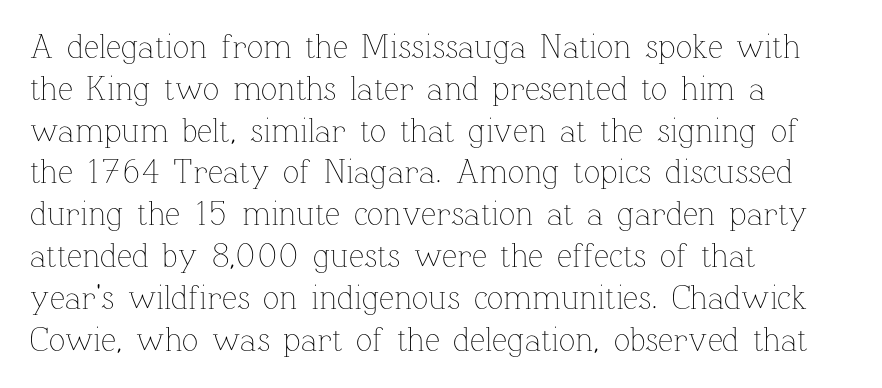
The image shows 34 px thin type, upright; set left-aligned, line spacing 1.23x, normal letter spacing, not underlined; low stroke contrast and a medium x-height.
